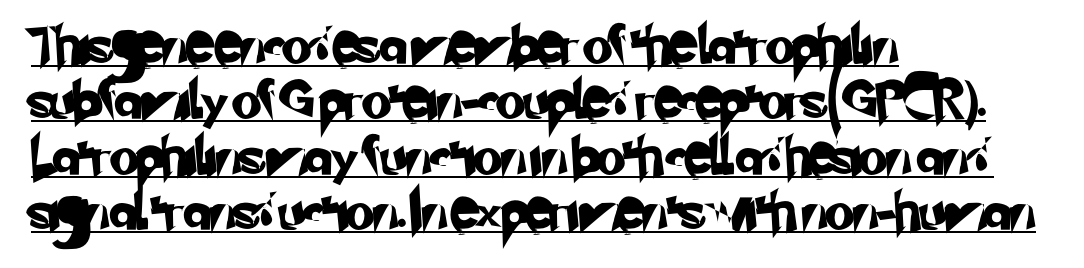
{"serif": "no", "width": "normal", "stroke_contrast": "low", "x_height": "small", "monospaced": "no", "underline": "yes", "align": "left", "line_spacing": "normal", "line_spacing_ratio": 1.46, "letter_spacing": "normal", "letter_spacing_em": 0.0, "glyph_px": 38}
